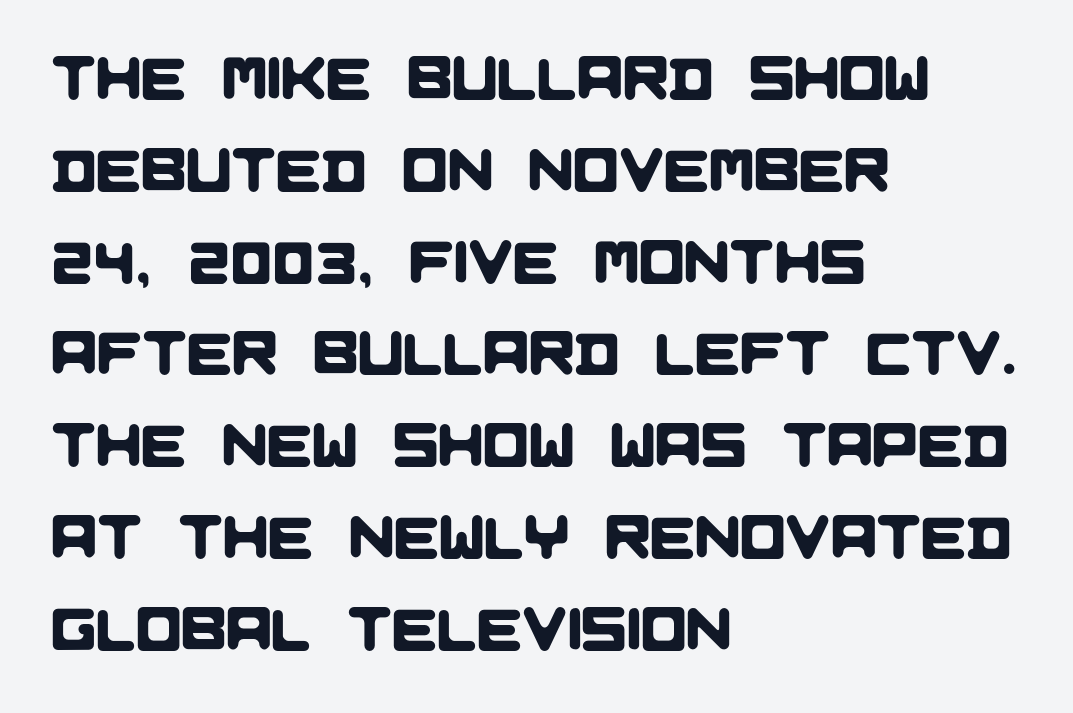
{"serif": "no", "width": "normal", "stroke_contrast": "low", "x_height": "large", "monospaced": "no", "underline": "no", "align": "left", "line_spacing": "normal", "line_spacing_ratio": 1.53, "letter_spacing": "normal", "letter_spacing_em": 0.0, "glyph_px": 60}
